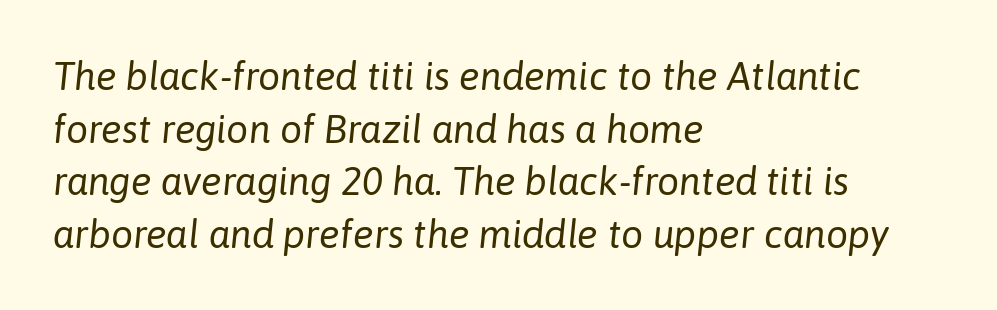
The image shows 39 px regular-weight type, italic (leaning right); set left-aligned, normal line spacing (1.35x), normal letter spacing, not underlined; low stroke contrast and a medium x-height.
